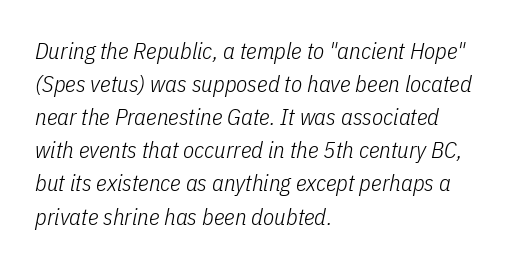
The image shows 23 px text type, italic (leaning right); set left-aligned, normal line spacing (1.44x), normal letter spacing, not underlined.
